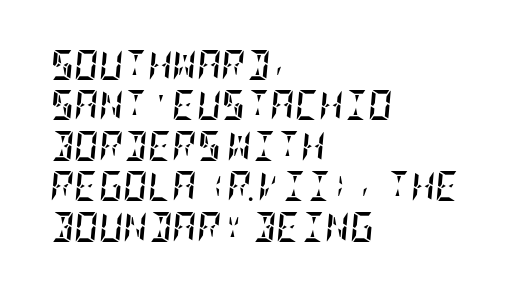
{"italic": "yes", "lean": "right", "slant_degrees": 5, "bold": "yes", "weight": "semibold", "width": "condensed", "stroke_contrast": "low", "x_height": "large", "underline": "no", "align": "left", "line_spacing": "normal", "line_spacing_ratio": 1.35, "letter_spacing": "normal", "letter_spacing_em": 0.0, "glyph_px": 30}
